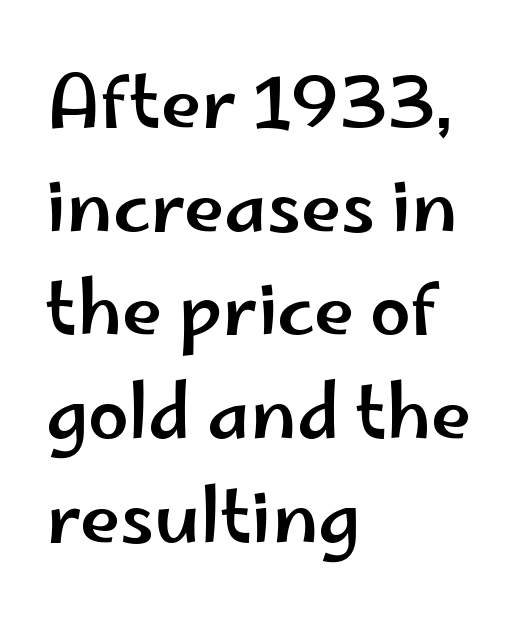
{"serif": "no", "italic": "no", "width": "wide", "stroke_contrast": "low", "x_height": "small", "monospaced": "no", "underline": "no", "align": "left", "line_spacing": "normal", "line_spacing_ratio": 1.42, "letter_spacing": "normal", "letter_spacing_em": 0.0, "glyph_px": 73}
